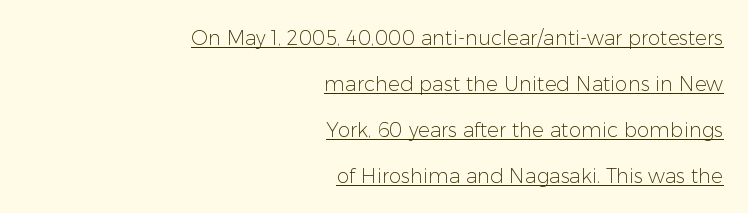
Q: Is the text bold? A: No.
Q: Is the text italic (slanted)? A: No, it is upright.
Q: Is the text underlined? A: Yes.
Q: How is the paragraph aligned? A: Right-aligned.
Q: Is the spacing between letters normal or unusually wide? A: Normal.
Q: Is the spacing between lines tight, normal or loose? A: Loose.
